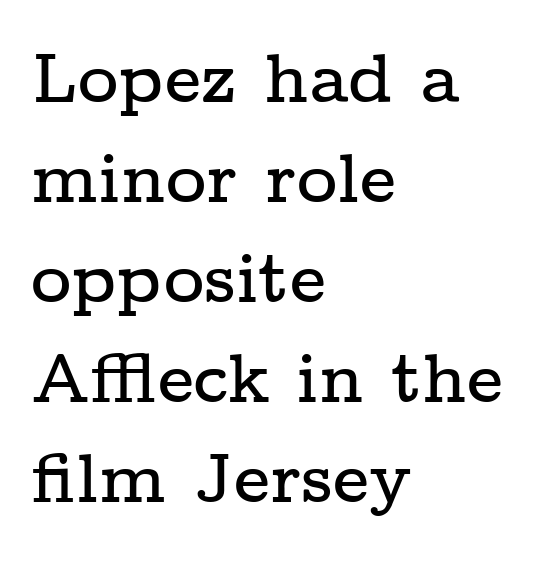
The image shows 70 px wide serif type, upright; set left-aligned, normal line spacing (1.43x), normal letter spacing, not underlined; low stroke contrast and a medium x-height.
